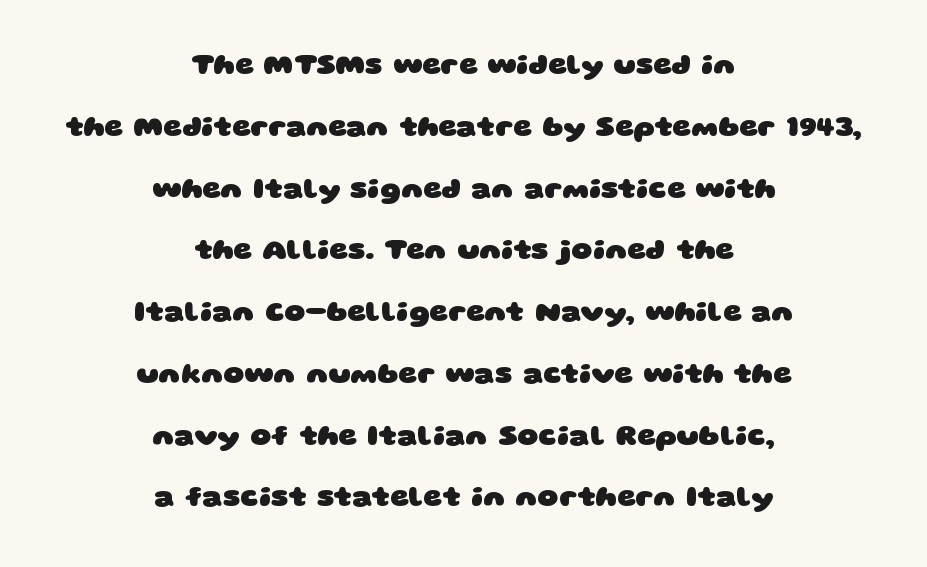
{"serif": "no", "bold": "yes", "weight": "heavy", "width": "wide", "stroke_contrast": "low", "x_height": "large", "monospaced": "no", "underline": "no", "align": "center", "line_spacing": "loose", "line_spacing_ratio": 2.13, "letter_spacing": "normal", "letter_spacing_em": 0.0, "glyph_px": 29}
